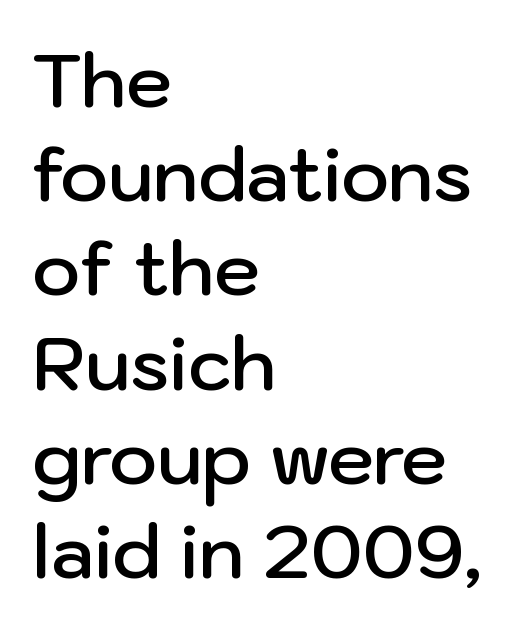
Q: Is the text bold? A: Semi-bold.
Q: Is the text italic (slanted)? A: No, it is upright.
Q: Is the typeface a serif or a sans-serif typeface? A: Sans-serif.
Q: Is the text underlined? A: No.
Q: How is the paragraph aligned? A: Left-aligned.
Q: Is the spacing between letters normal or unusually wide? A: Normal.
Q: Is the spacing between lines tight, normal or loose? A: Normal.
Q: Width (condensed, normal, or wide)? A: Normal.
Q: Stroke contrast? A: Low.
Q: x-height? A: Medium.
Q: Monospaced? A: No.
